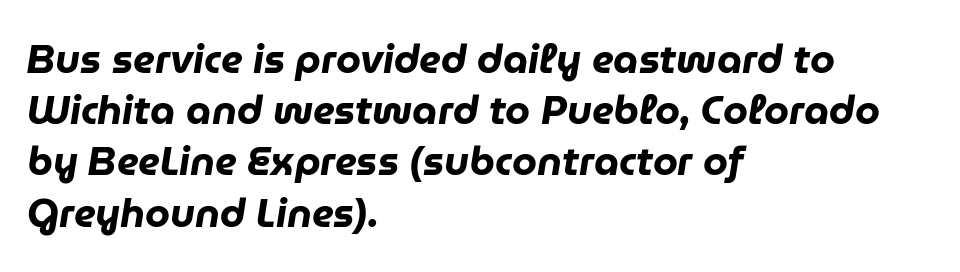
{"italic": "yes", "lean": "right", "slant_degrees": 9, "bold": "yes", "weight": "heavy", "width": "normal", "stroke_contrast": "low", "x_height": "medium", "monospaced": "no", "underline": "no", "align": "left", "line_spacing": "normal", "line_spacing_ratio": 1.28, "letter_spacing": "normal", "letter_spacing_em": 0.0, "glyph_px": 40}
